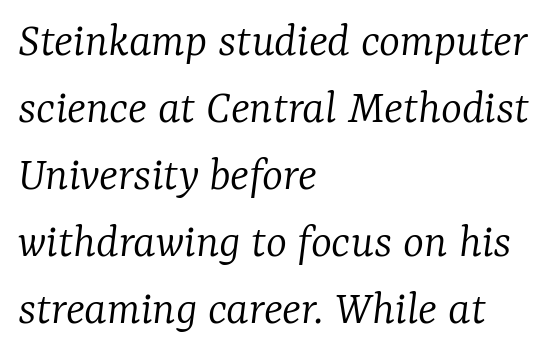
The strokes carry an ordinary text weight at most. The lettering tilts uniformly, giving the passage an italic look. Proportional: the letters do not fall into vertical columns. Yep, those are serifs on the letters. Compared with typical body copy, the letter spacing here is the same.
